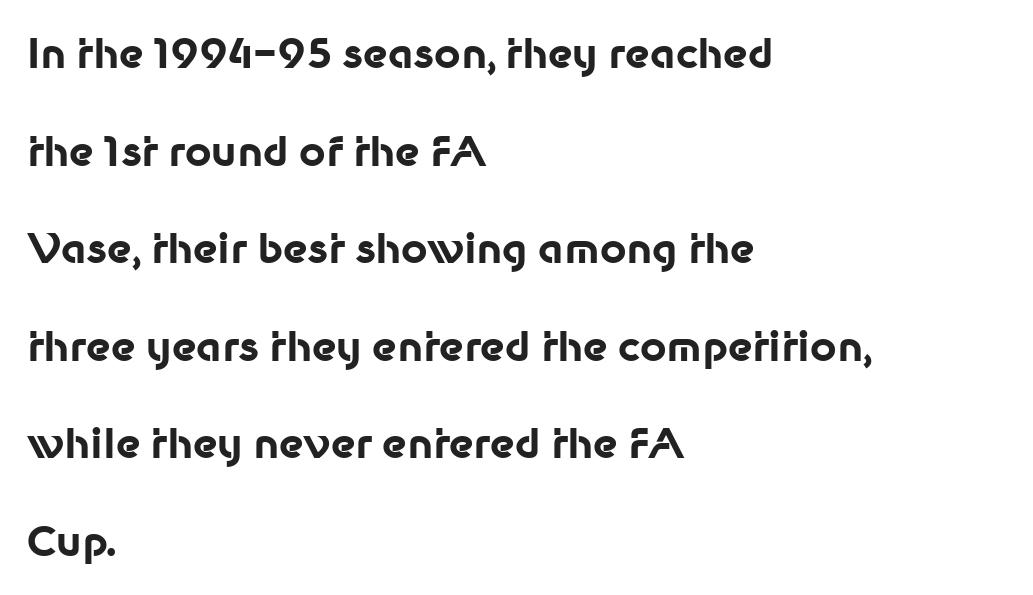
{"serif": "no", "italic": "no", "bold": "yes", "weight": "bold", "width": "normal", "stroke_contrast": "low", "x_height": "medium", "monospaced": "no", "underline": "no", "align": "left", "line_spacing": "loose", "line_spacing_ratio": 2.38, "letter_spacing": "normal", "letter_spacing_em": 0.0, "glyph_px": 41}
